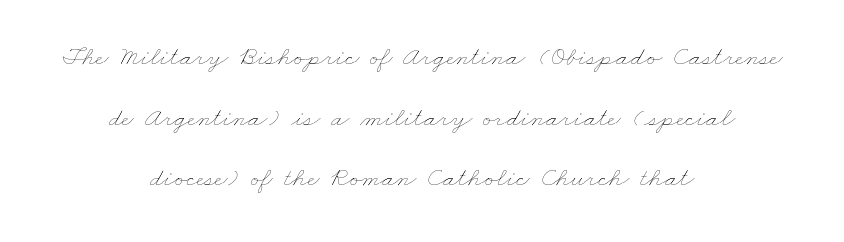
{"bold": "no", "underline": "no", "align": "center", "line_spacing": "loose", "line_spacing_ratio": 2.25, "letter_spacing": "normal", "letter_spacing_em": 0.0, "glyph_px": 27}
